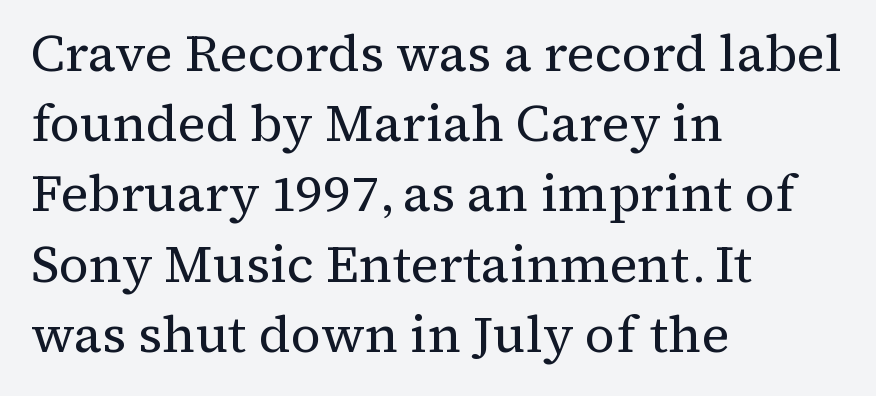
The image shows 52 px regular-weight serif type, upright; set left-aligned, normal line spacing (1.35x), normal letter spacing, not underlined; medium stroke contrast and a medium x-height.
